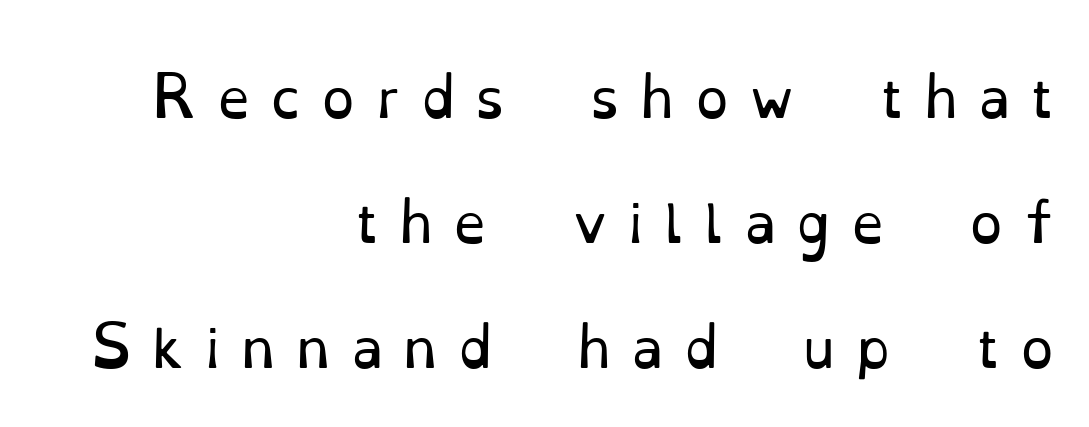
{"serif": "yes", "italic": "no", "bold": "no", "weight": "regular", "width": "normal", "stroke_contrast": "low", "x_height": "small", "monospaced": "no", "underline": "no", "align": "right", "line_spacing": "loose", "line_spacing_ratio": 2.36, "letter_spacing": "wide", "letter_spacing_em": 0.38, "glyph_px": 53}
